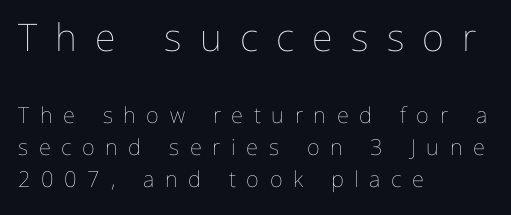
{"italic": "no", "bold": "no", "weight": "thin", "width": "normal", "stroke_contrast": "low", "x_height": "medium", "monospaced": "no", "underline": "no", "align": "left", "line_spacing": "normal", "line_spacing_ratio": 1.45, "letter_spacing": "wide", "letter_spacing_em": 0.48, "larger_block": "first", "size_ratio": 1.73, "glyph_px": 38}
